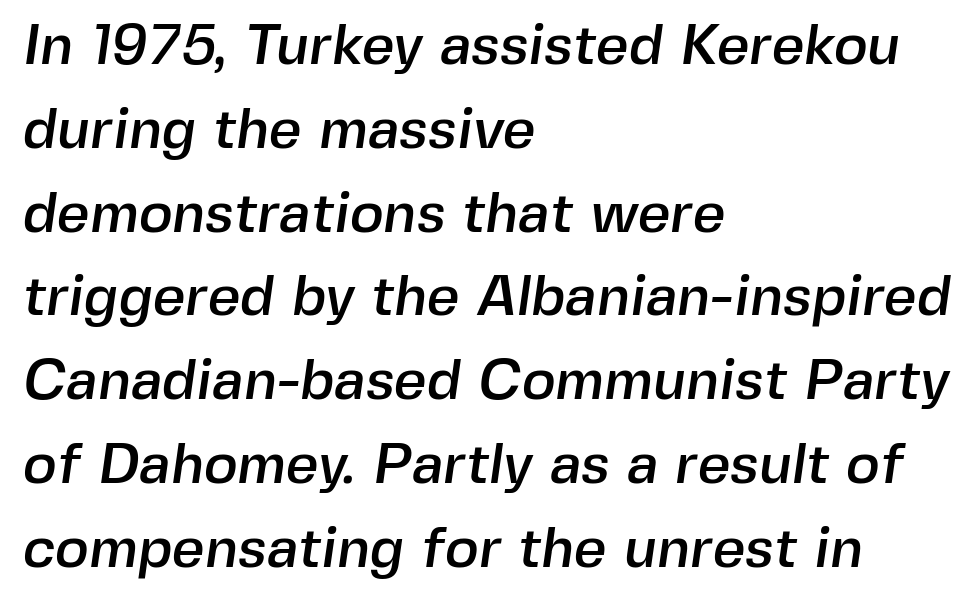
Baseline-to-baseline distance is the conventional proportion of letter height. The face used here is proportionally spaced, like ordinary book or web type. Unmarked baselines from the first word to the last. The paragraph shown leans on its left margin.
